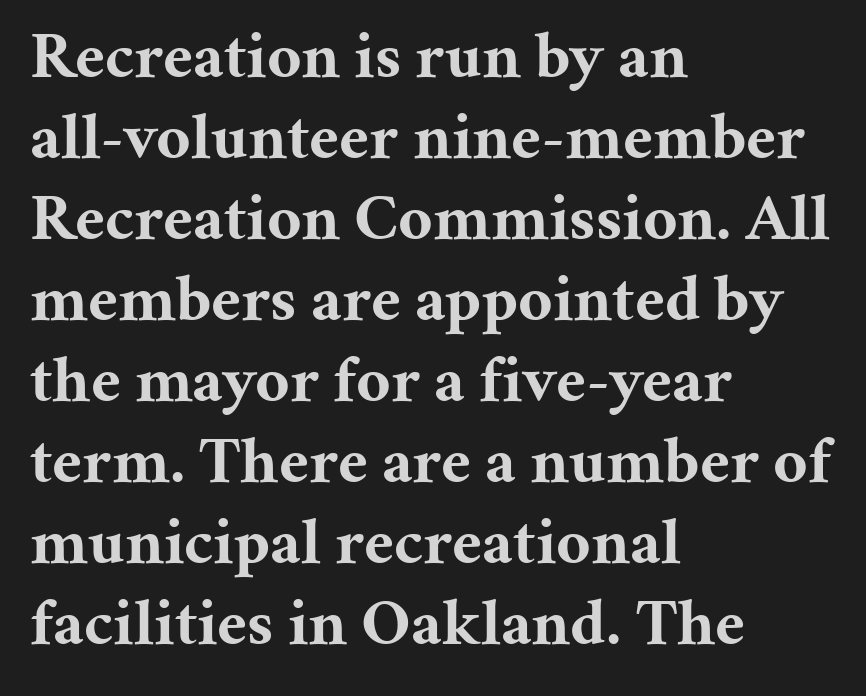
The image shows 67 px bold serif type, upright; set left-aligned, line spacing 1.21x, normal letter spacing, not underlined; medium stroke contrast and a medium x-height.
